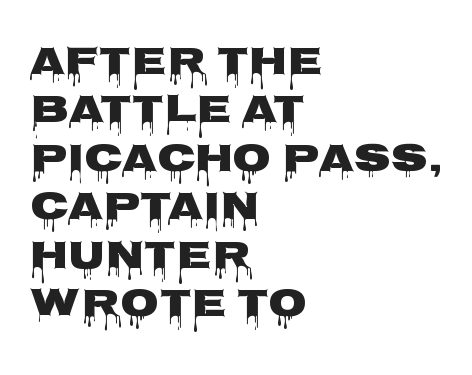
The image shows 40 px heavy, wide sans-serif type, upright; set left-aligned, line spacing 1.21x, normal letter spacing, not underlined; low stroke contrast and a large x-height.
